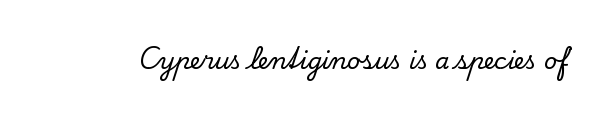
Q: Is the text italic (slanted)? A: Yes.
Q: Is the text underlined? A: No.
Q: Is the spacing between letters normal or unusually wide? A: Normal.
